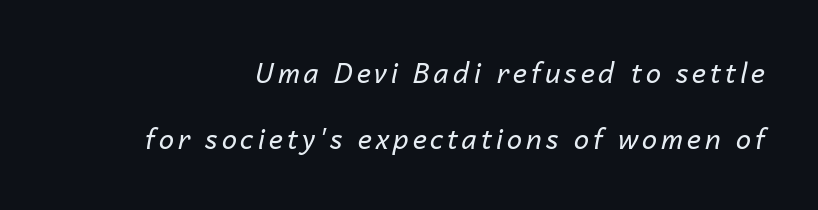
The passage shown is not underscored anywhere. When letters slant like this, we call the style italic. Compared with a typical body face, this is equally light or lighter still. These lines stand farther apart than default settings would place them.
